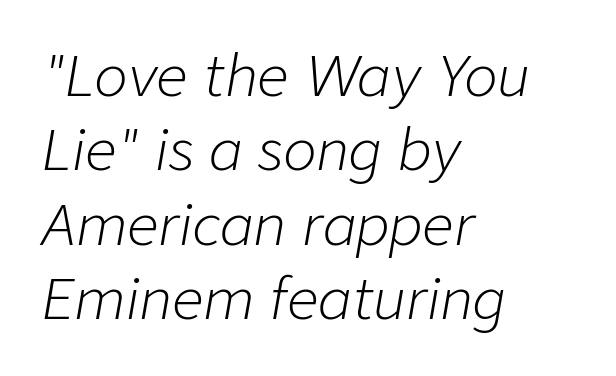
The image shows 56 px light type, italic (leaning right); set left-aligned, normal line spacing (1.33x), normal letter spacing, not underlined; low stroke contrast and a medium x-height.
